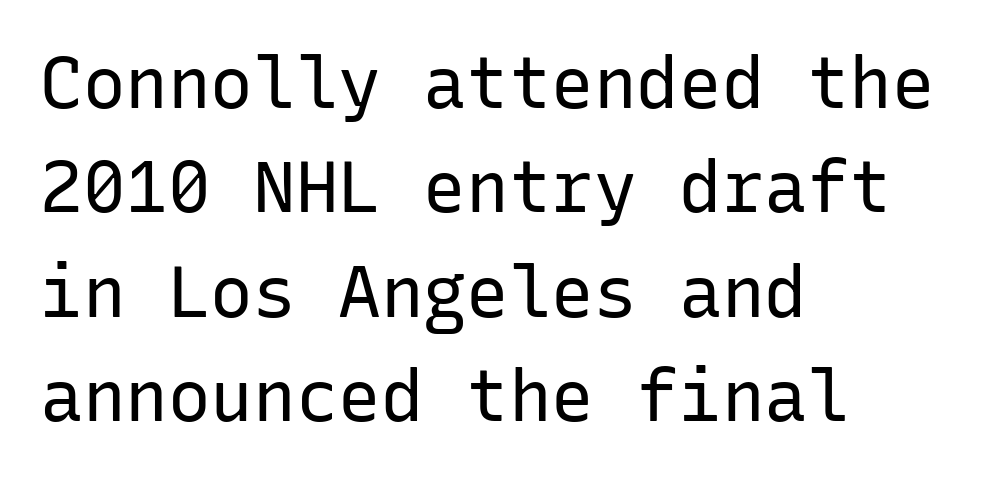
Q: Is the text bold? A: No.
Q: Is the text italic (slanted)? A: No, it is upright.
Q: Is the typeface a serif or a sans-serif typeface? A: Sans-serif.
Q: Is the text underlined? A: No.
Q: How is the paragraph aligned? A: Left-aligned.
Q: Is the spacing between letters normal or unusually wide? A: Normal.
Q: Is the spacing between lines tight, normal or loose? A: Normal.
Q: Width (condensed, normal, or wide)? A: Normal.
Q: Stroke contrast? A: Low.
Q: x-height? A: Medium.
Q: Monospaced? A: Yes.
